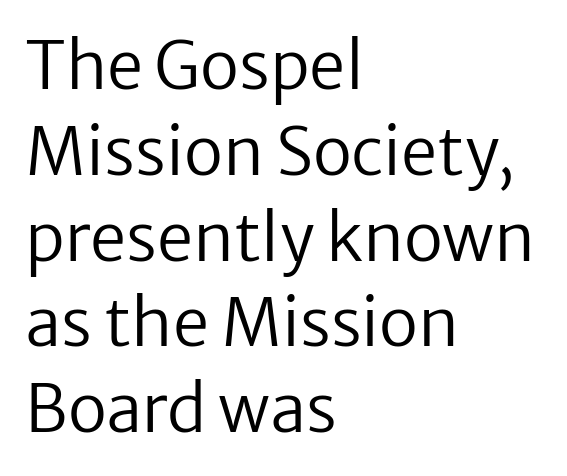
{"serif": "no", "italic": "no", "bold": "no", "weight": "regular", "width": "normal", "stroke_contrast": "low", "x_height": "medium", "monospaced": "no", "underline": "no", "align": "left", "line_spacing": "normal", "line_spacing_ratio": 1.32, "letter_spacing": "normal", "letter_spacing_em": 0.0, "glyph_px": 65}
